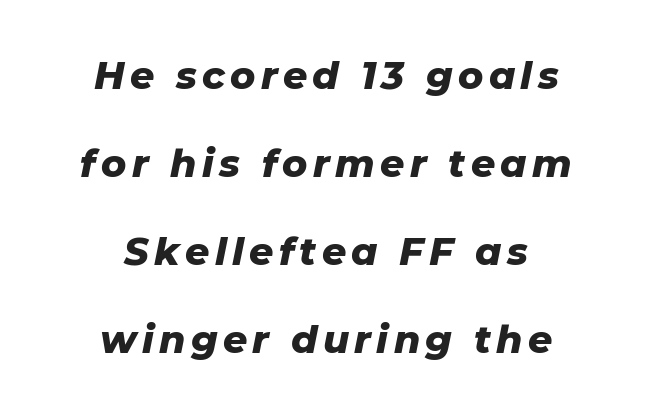
{"italic": "yes", "lean": "right", "slant_degrees": 11, "bold": "yes", "weight": "heavy", "width": "normal", "stroke_contrast": "low", "x_height": "medium", "monospaced": "no", "underline": "no", "align": "center", "line_spacing": "loose", "line_spacing_ratio": 2.32, "glyph_px": 38}
